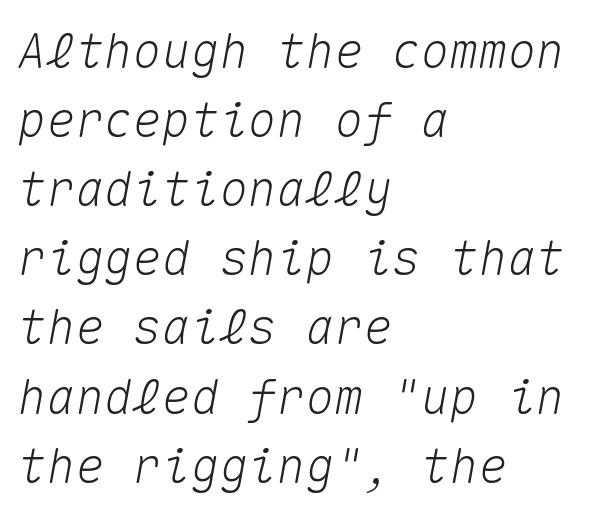
{"italic": "yes", "lean": "right", "slant_degrees": 10, "width": "normal", "stroke_contrast": "medium", "x_height": "medium", "monospaced": "yes", "underline": "no", "align": "left", "line_spacing": "normal", "line_spacing_ratio": 1.44, "letter_spacing": "normal", "letter_spacing_em": 0.0, "glyph_px": 48}
